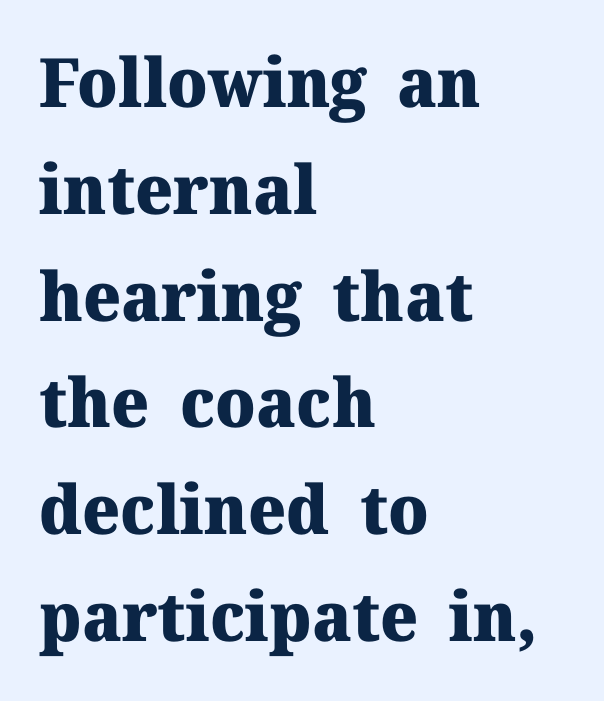
The image shows 68 px heavy serif type, upright; set left-aligned, normal line spacing (1.57x), normal letter spacing, not underlined; medium stroke contrast and a medium x-height.
